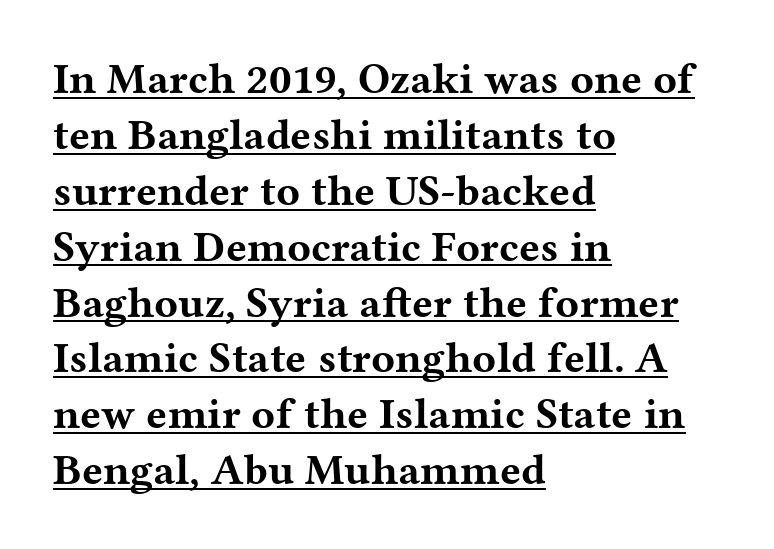
The image shows 44 px bold, wide serif type, upright; set left-aligned, normal line spacing (1.27x), normal letter spacing, underlined; medium stroke contrast and a medium x-height.
